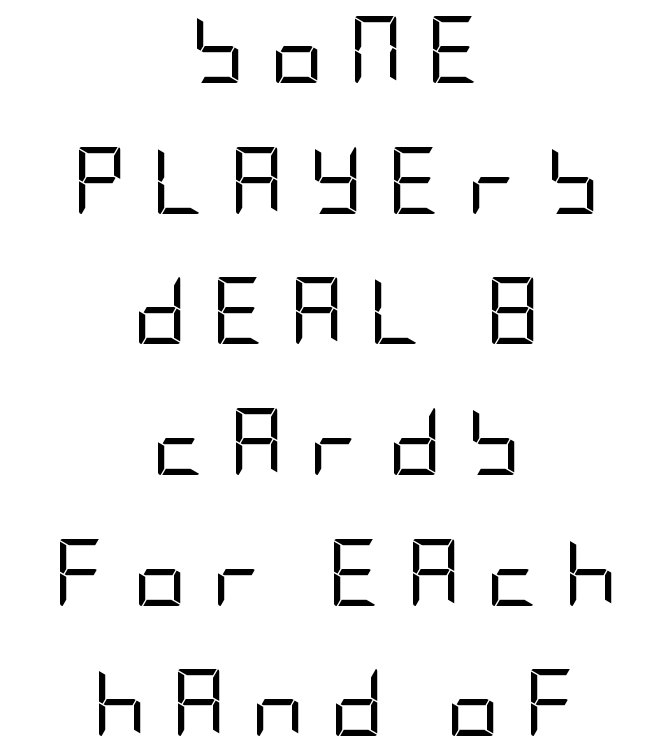
{"serif": "no", "italic": "no", "bold": "no", "weight": "regular", "width": "condensed", "stroke_contrast": "low", "x_height": "large", "underline": "no", "align": "center", "line_spacing": "loose", "line_spacing_ratio": 1.95, "letter_spacing": "wide", "letter_spacing_em": 0.36, "glyph_px": 67}
